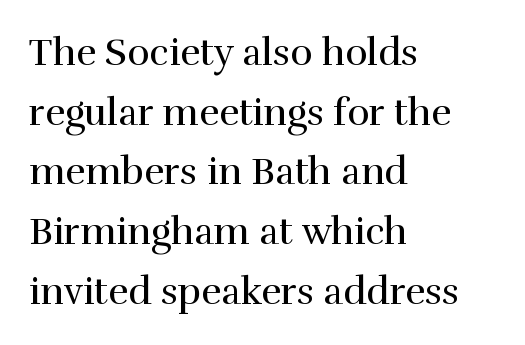
Decoration check: the copy has no underline. The horizontal fit of the characters is conventional and even. If you measured baseline to baseline, you'd find a middling distance. Style check: upright. Old-style or modern, the face here clearly has serifs.
